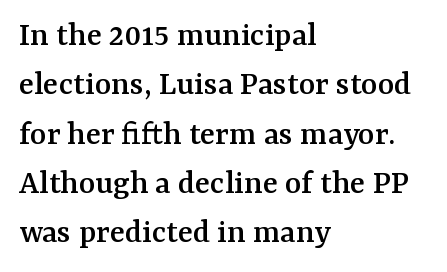
The rendering shows small feet on the letterforms — a serif design. The space directly below the letters is spotless. This sample has the flowing, uneven cadence of proportional lettering. Standard letterfit; no display-style spreading of the glyphs. Is there much room between lines? A standard amount, neither cramped nor airy. If you drew a ruler down the left edge, every line would touch it.
